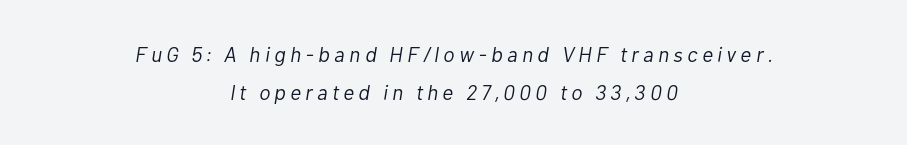
Every row of glyphs is offset so its center matches the block's center. The letterforms stand isolated, each surrounded by extra space. The strokes carry an ordinary text weight at most. The space directly below the letters is spotless. Would a proofreader flag this as italicized? Yes.
